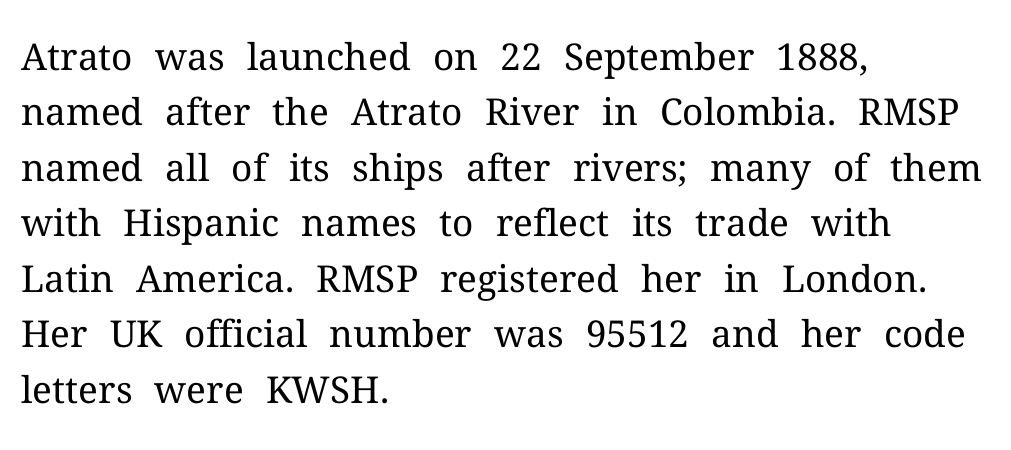
Q: Is the text bold? A: No.
Q: Is the text italic (slanted)? A: No, it is upright.
Q: Is the typeface a serif or a sans-serif typeface? A: Serif.
Q: Is the text underlined? A: No.
Q: How is the paragraph aligned? A: Left-aligned.
Q: Is the spacing between letters normal or unusually wide? A: Normal.
Q: Is the spacing between lines tight, normal or loose? A: Normal.
Q: Width (condensed, normal, or wide)? A: Normal.
Q: Stroke contrast? A: Medium.
Q: x-height? A: Medium.
Q: Monospaced? A: No.
